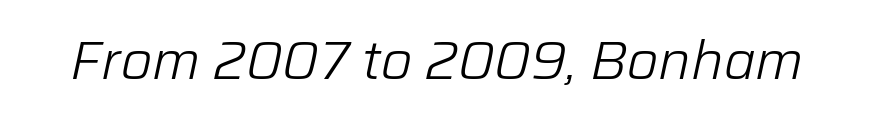
Think of a printed novel: that variable character pitch is what you see here. The axis of the letterforms is tilted away from vertical. The horizontal fit of the characters is conventional and even. Only glyphs here, with clear space below each row.
